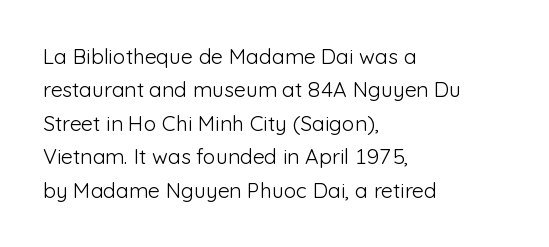
{"italic": "no", "bold": "no", "underline": "no", "align": "left", "line_spacing": "normal", "line_spacing_ratio": 1.59, "letter_spacing": "normal", "letter_spacing_em": 0.0, "glyph_px": 21}
